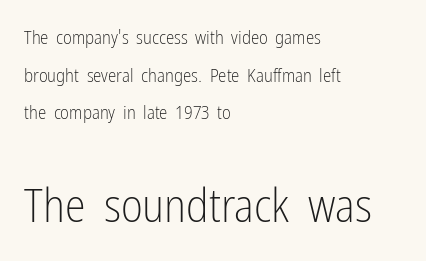
Q: Is the text bold? A: No.
Q: Is the text italic (slanted)? A: No, it is upright.
Q: Is the typeface a serif or a sans-serif typeface? A: Sans-serif.
Q: Is the text underlined? A: No.
Q: How is the paragraph aligned? A: Left-aligned.
Q: Is the spacing between letters normal or unusually wide? A: Normal.
Q: Is the spacing between lines tight, normal or loose? A: Loose.
Q: Which block of text is set in a larger size, the first (top) or the second (bottom)? A: The second (bottom) one.
Q: Width (condensed, normal, or wide)? A: Condensed.
Q: Stroke contrast? A: Low.
Q: x-height? A: Medium.
Q: Monospaced? A: No.
